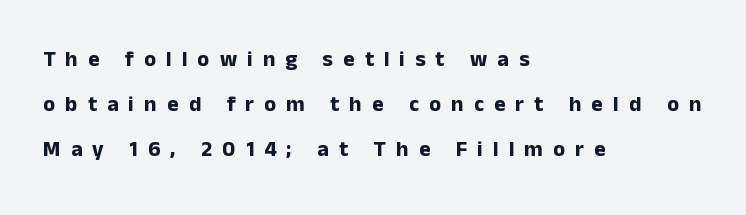
Q: Is the text bold? A: Yes.
Q: Is the text italic (slanted)? A: No, it is upright.
Q: Is the text underlined? A: No.
Q: How is the paragraph aligned? A: Left-aligned.
Q: Is the spacing between letters normal or unusually wide? A: Unusually wide.
Q: Is the spacing between lines tight, normal or loose? A: Loose.
